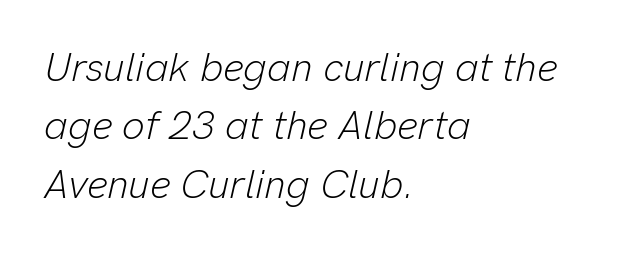
The image shows 40 px light type, italic (leaning right); set left-aligned, normal line spacing (1.46x), normal letter spacing, not underlined; low stroke contrast and a medium x-height.
